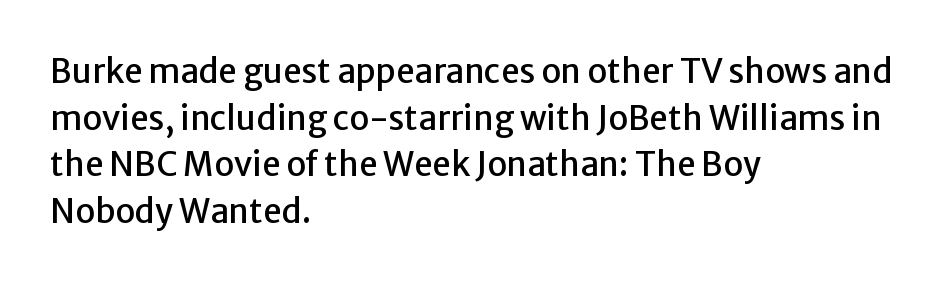
{"serif": "no", "italic": "no", "width": "normal", "stroke_contrast": "low", "x_height": "medium", "monospaced": "no", "underline": "no", "align": "left", "line_spacing": "normal", "line_spacing_ratio": 1.41, "letter_spacing": "normal", "letter_spacing_em": 0.0, "glyph_px": 33}
